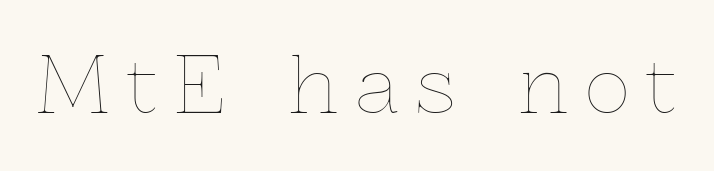
The image shows 76 px thin type, upright; set unusually wide letter spacing (+0.23 em), not underlined; a medium x-height.
